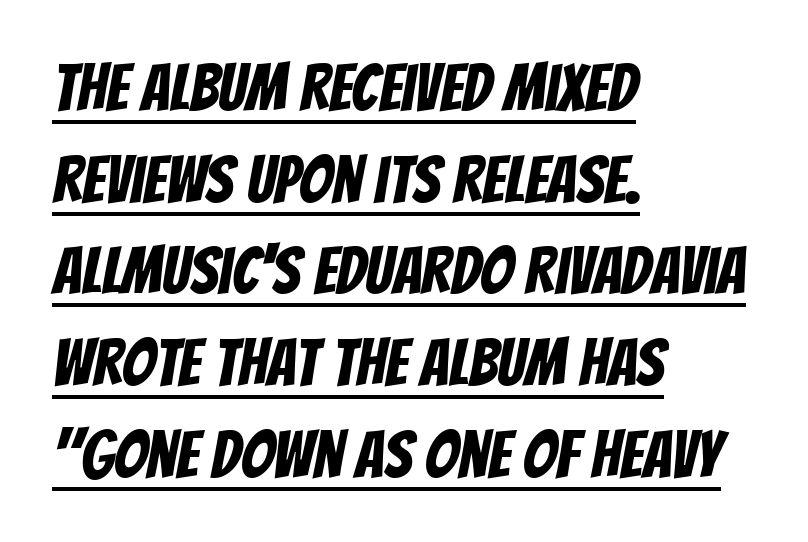
The image shows 66 px condensed sans-serif type; set left-aligned, normal line spacing (1.39x), normal letter spacing, underlined; low stroke contrast and a large x-height.
